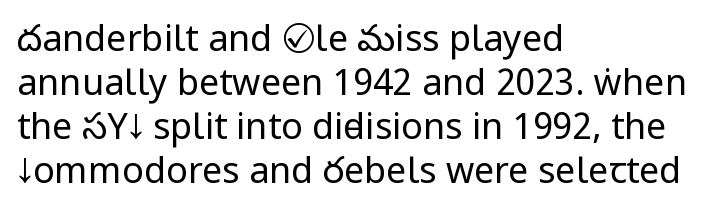
Q: Is the text bold? A: No.
Q: Is the text italic (slanted)? A: No, it is upright.
Q: Is the typeface a serif or a sans-serif typeface? A: Sans-serif.
Q: Is the text underlined? A: No.
Q: How is the paragraph aligned? A: Left-aligned.
Q: Is the spacing between letters normal or unusually wide? A: Normal.
Q: Width (condensed, normal, or wide)? A: Condensed.
Q: Stroke contrast? A: Low.
Q: x-height? A: Large.
Q: Monospaced? A: No.
